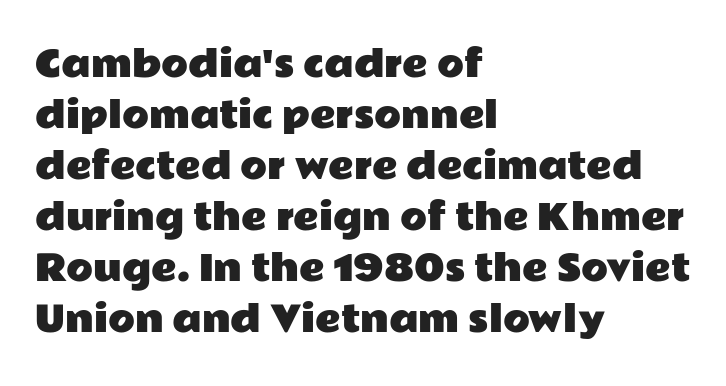
{"serif": "no", "italic": "no", "width": "wide", "stroke_contrast": "low", "x_height": "medium", "monospaced": "no", "underline": "no", "align": "left", "line_spacing": "normal", "line_spacing_ratio": 1.46, "letter_spacing": "normal", "letter_spacing_em": 0.0, "glyph_px": 35}
